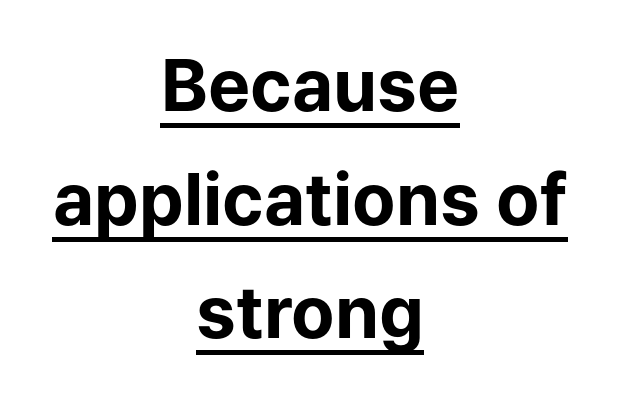
Q: Is the text bold? A: Yes.
Q: Is the text italic (slanted)? A: No, it is upright.
Q: Is the typeface a serif or a sans-serif typeface? A: Sans-serif.
Q: Is the text underlined? A: Yes.
Q: How is the paragraph aligned? A: Centered.
Q: Is the spacing between letters normal or unusually wide? A: Normal.
Q: Is the spacing between lines tight, normal or loose? A: Normal.
Q: Width (condensed, normal, or wide)? A: Normal.
Q: Stroke contrast? A: Low.
Q: x-height? A: Medium.
Q: Monospaced? A: No.
